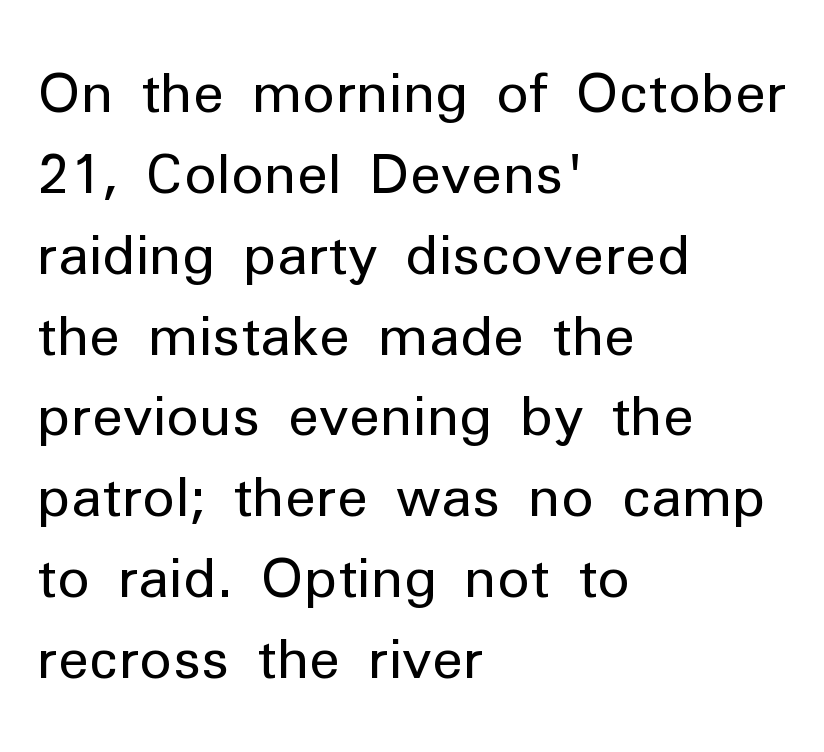
The image shows 55 px regular-weight sans-serif type, upright; set left-aligned, normal line spacing (1.47x), normal letter spacing, not underlined; low stroke contrast and a medium x-height.
